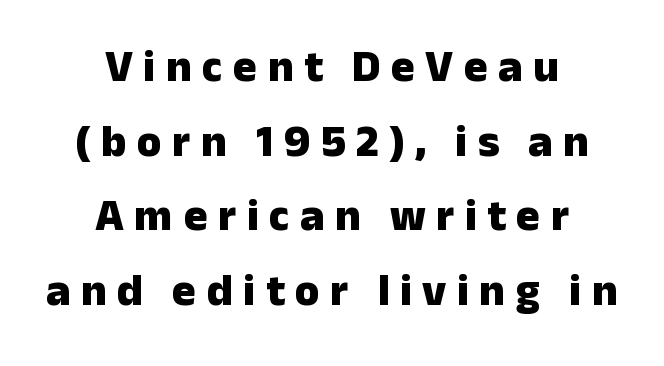
The image shows 45 px heavy sans-serif type, upright; set centered, normal line spacing (1.66x), unusually wide letter spacing (+0.23 em), not underlined; low stroke contrast and a medium x-height.
